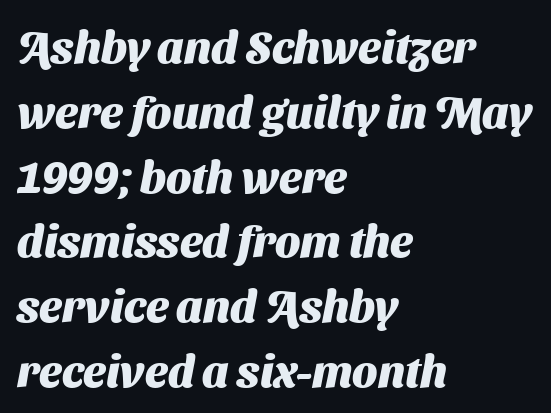
{"serif": "no", "bold": "yes", "weight": "heavy", "width": "normal", "stroke_contrast": "medium", "x_height": "medium", "monospaced": "no", "underline": "no", "align": "left", "line_spacing": "normal", "line_spacing_ratio": 1.44, "letter_spacing": "normal", "letter_spacing_em": 0.0, "glyph_px": 45}
